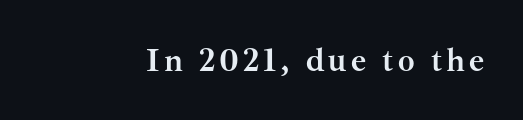
{"serif": "yes", "italic": "no", "bold": "yes", "weight": "semibold", "width": "normal", "stroke_contrast": "medium", "x_height": "small", "monospaced": "no", "underline": "no", "glyph_px": 33}
